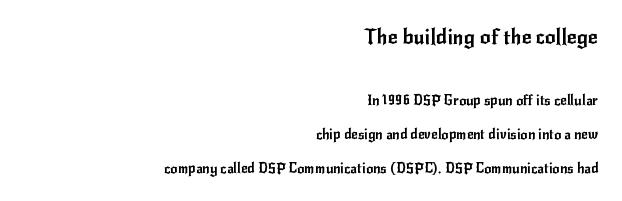
You could fit nearly another row in the gap between these rows. Vertical strokes here are truly vertical. Anything drawn beneath the words? Only blank space. The more generous point size was reserved for the upper chunk.
